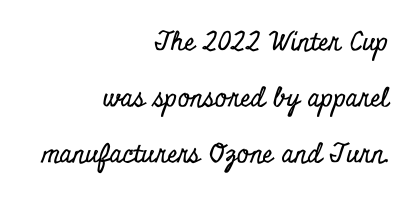
Q: Is the text italic (slanted)? A: Yes.
Q: Is the text underlined? A: No.
Q: How is the paragraph aligned? A: Right-aligned.
Q: Is the spacing between letters normal or unusually wide? A: Normal.
Q: Is the spacing between lines tight, normal or loose? A: Loose.
